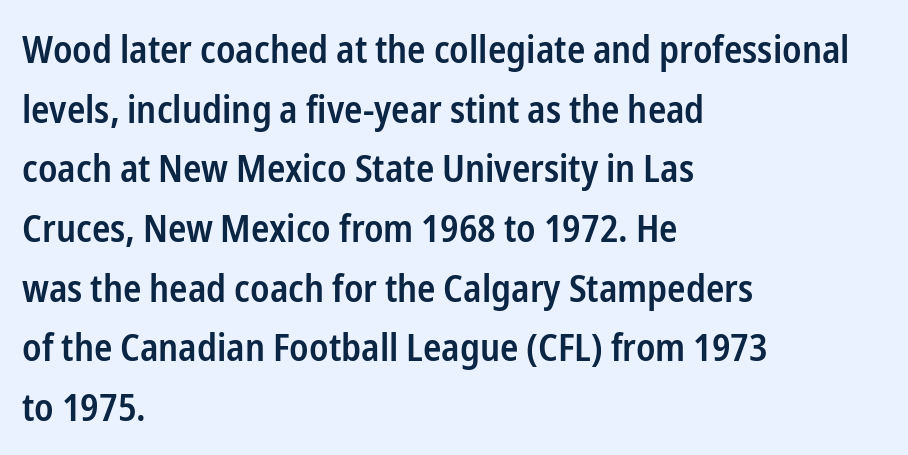
The line texture is even and compact thanks to regular tracking. Underlining? Definitely not there. Nothing sits at the stroke ends, so this counts as sans-serif. The type sits square on the baseline with zero lean. Stroke thickness is moderately raised; the sample reads as semibold. Here the designer chose a conventional face with non-uniform glyph widths.
